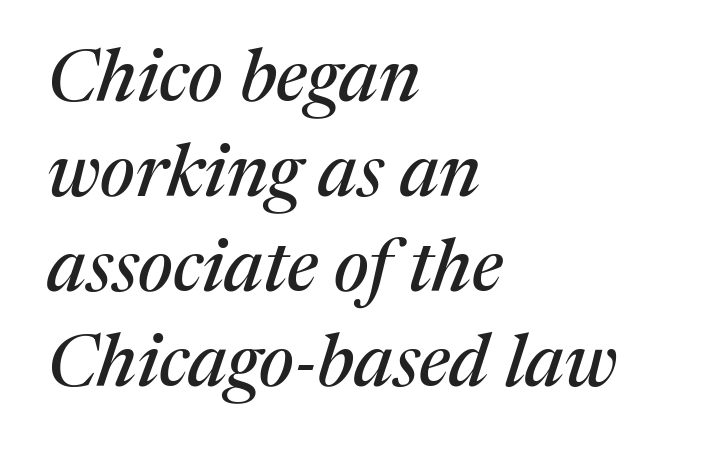
Honestly, there is no underline to notice here at all. Proportional: the letters do not fall into vertical columns. Leading matches the norm, producing a regular column. In terms of posture, this sample is oblique. The lines in this sample share a left origin and differ only in where they stop.
